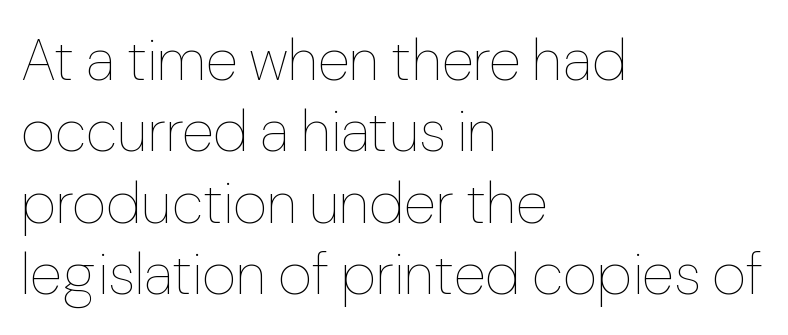
{"italic": "no", "bold": "no", "weight": "thin", "width": "normal", "stroke_contrast": "low", "x_height": "medium", "monospaced": "no", "underline": "no", "align": "left", "line_spacing_ratio": 1.21, "letter_spacing": "normal", "letter_spacing_em": 0.0, "glyph_px": 59}
